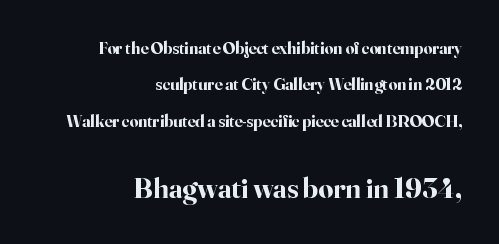
Q: Is the text bold? A: Yes.
Q: Is the text italic (slanted)? A: No, it is upright.
Q: Is the typeface a serif or a sans-serif typeface? A: Serif.
Q: Is the text underlined? A: No.
Q: How is the paragraph aligned? A: Right-aligned.
Q: Is the spacing between letters normal or unusually wide? A: Normal.
Q: Is the spacing between lines tight, normal or loose? A: Loose.
Q: Which block of text is set in a larger size, the first (top) or the second (bottom)? A: The second (bottom) one.
Q: Width (condensed, normal, or wide)? A: Normal.
Q: Stroke contrast? A: High.
Q: x-height? A: Small.
Q: Monospaced? A: No.
